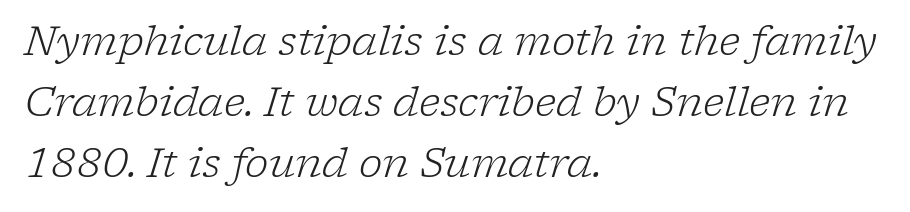
The image shows 40 px light serif type, italic (leaning right); set left-aligned, normal line spacing (1.53x), normal letter spacing, not underlined; low stroke contrast and a medium x-height.
